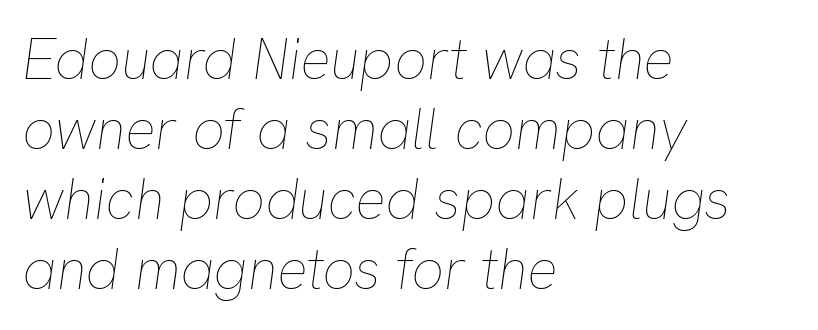
Here the glyphs are tracked normally, forming tight word shapes. Quick note: underline off. Characters are canted at an angle relative to the baseline's perpendicular. Proportional: the letters do not fall into vertical columns. In CSS terms this would be text-align: left.
